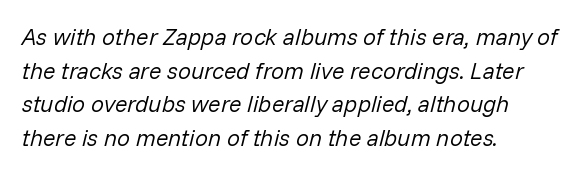
The image shows 23 px text type, italic (leaning right); set left-aligned, normal line spacing (1.46x), normal letter spacing, not underlined.
